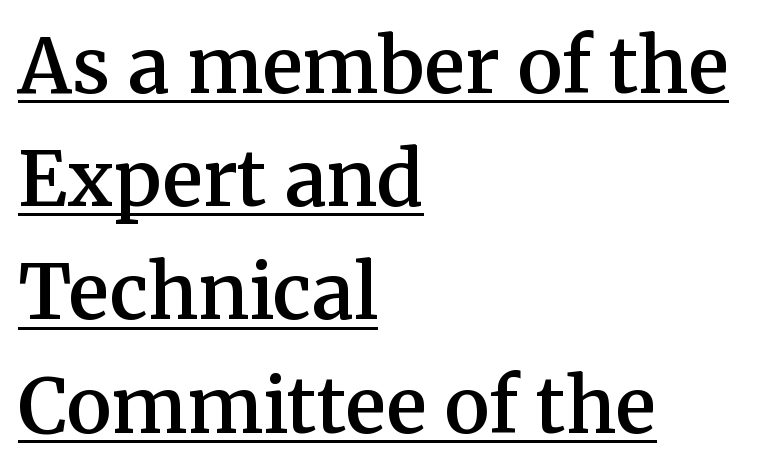
{"serif": "yes", "italic": "no", "bold": "semi", "weight": "semibold", "width": "normal", "stroke_contrast": "medium", "x_height": "medium", "monospaced": "no", "underline": "yes", "align": "left", "line_spacing": "normal", "line_spacing_ratio": 1.49, "letter_spacing": "normal", "letter_spacing_em": 0.0, "glyph_px": 76}
